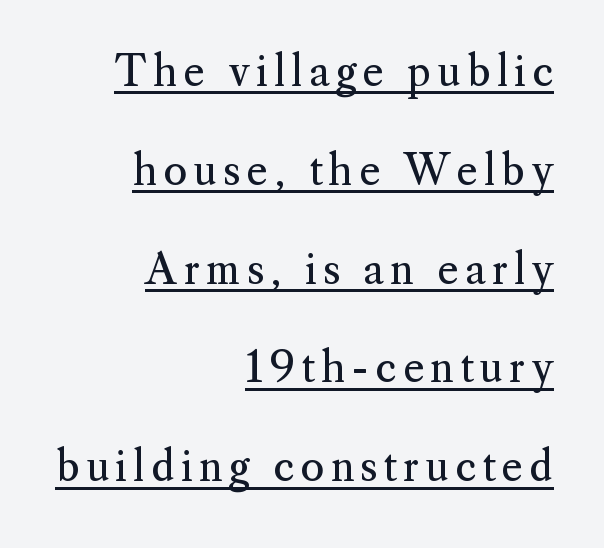
Q: Is the text bold? A: No.
Q: Is the text italic (slanted)? A: No, it is upright.
Q: Is the typeface a serif or a sans-serif typeface? A: Serif.
Q: Is the text underlined? A: Yes.
Q: How is the paragraph aligned? A: Right-aligned.
Q: Is the spacing between lines tight, normal or loose? A: Loose.
Q: Width (condensed, normal, or wide)? A: Normal.
Q: Stroke contrast? A: Medium.
Q: x-height? A: Small.
Q: Monospaced? A: No.
